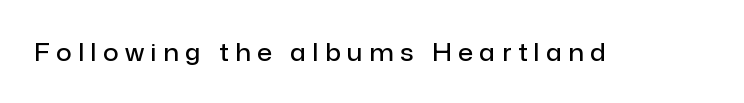
Q: Is the text bold? A: Semi-bold.
Q: Is the text italic (slanted)? A: No, it is upright.
Q: Is the text underlined? A: No.
Q: Is the spacing between letters normal or unusually wide? A: Unusually wide.
